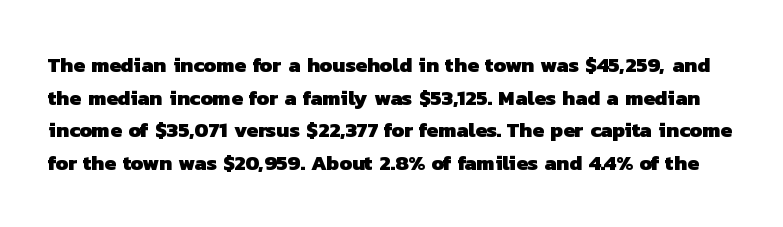
Type without underlining. The passage shown has conventional tracking throughout. Typesetter's note: full bold, strokes at maximum text heaviness. Line spacing here is normal.
